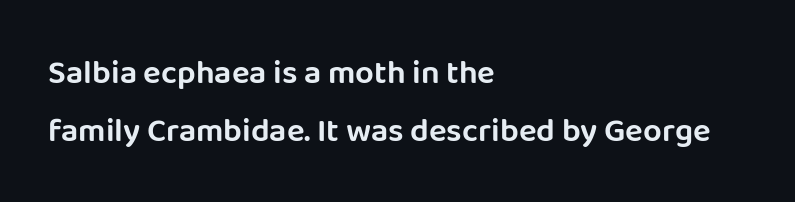
The image shows 33 px sans-serif type, upright; set left-aligned, line spacing 1.75x, normal letter spacing, not underlined; low stroke contrast and a large x-height.
